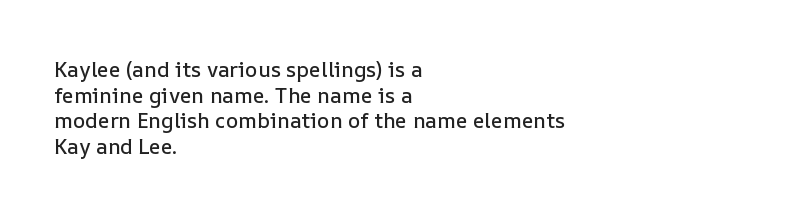
Q: Is the text italic (slanted)? A: No, it is upright.
Q: Is the text underlined? A: No.
Q: How is the paragraph aligned? A: Left-aligned.
Q: Is the spacing between letters normal or unusually wide? A: Normal.
